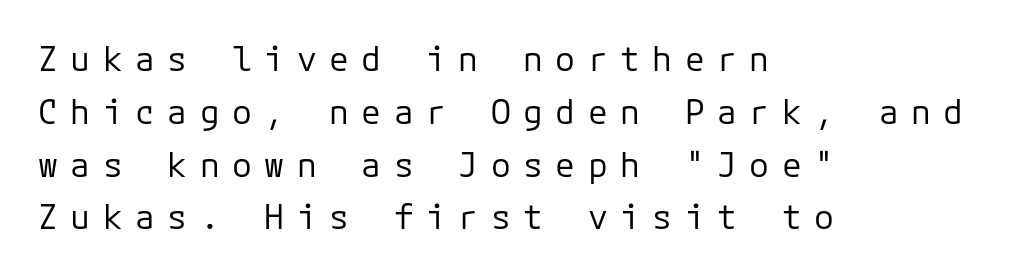
The image shows 33 px regular-weight sans-serif type, upright; set left-aligned, normal line spacing (1.6x), unusually wide letter spacing (+0.38 em), not underlined; low stroke contrast and a medium x-height.
